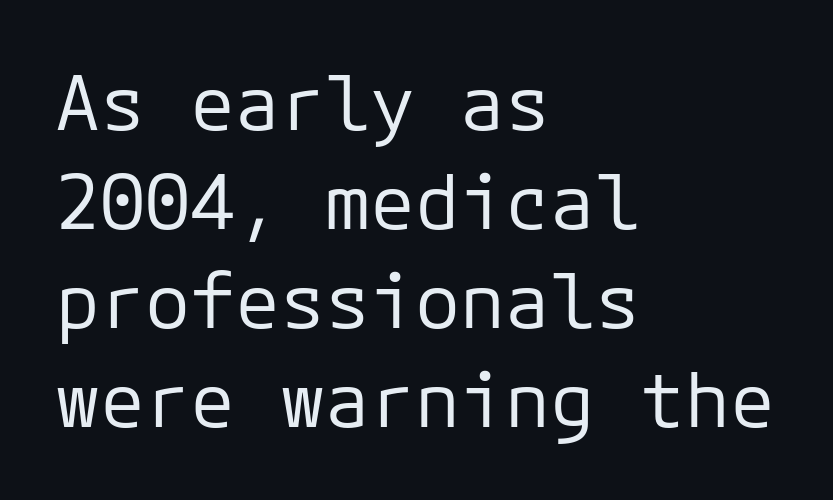
Q: Is the text bold? A: No.
Q: Is the text italic (slanted)? A: No, it is upright.
Q: Is the typeface a serif or a sans-serif typeface? A: Sans-serif.
Q: Is the text underlined? A: No.
Q: How is the paragraph aligned? A: Left-aligned.
Q: Is the spacing between letters normal or unusually wide? A: Normal.
Q: Is the spacing between lines tight, normal or loose? A: Normal.
Q: Width (condensed, normal, or wide)? A: Normal.
Q: Stroke contrast? A: Low.
Q: x-height? A: Medium.
Q: Monospaced? A: Yes.
